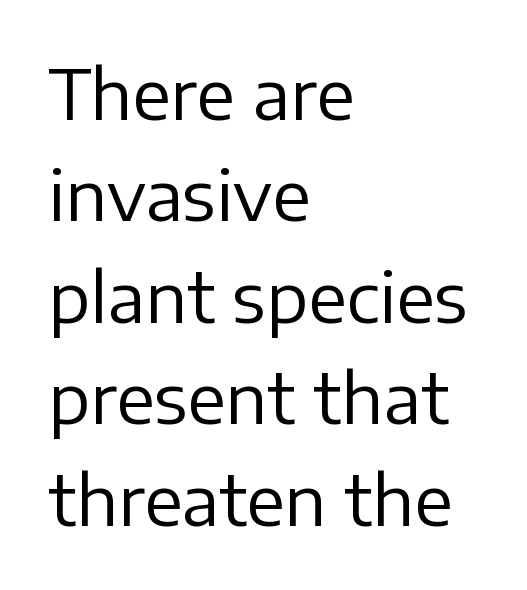
Q: Is the text bold? A: No.
Q: Is the text italic (slanted)? A: No, it is upright.
Q: Is the typeface a serif or a sans-serif typeface? A: Sans-serif.
Q: Is the text underlined? A: No.
Q: How is the paragraph aligned? A: Left-aligned.
Q: Is the spacing between letters normal or unusually wide? A: Normal.
Q: Is the spacing between lines tight, normal or loose? A: Normal.
Q: Width (condensed, normal, or wide)? A: Normal.
Q: Stroke contrast? A: Low.
Q: x-height? A: Medium.
Q: Monospaced? A: No.
